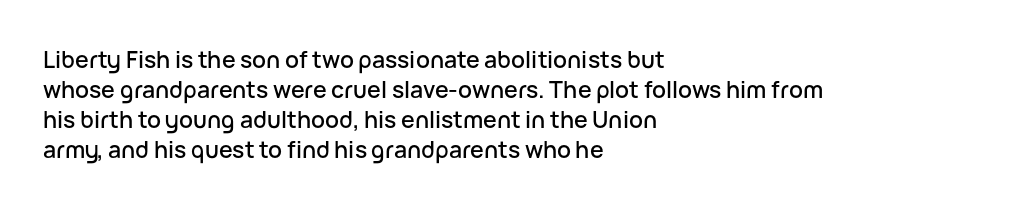
The image shows 23 px text type, upright; set left-aligned, normal line spacing (1.31x), normal letter spacing, not underlined.
